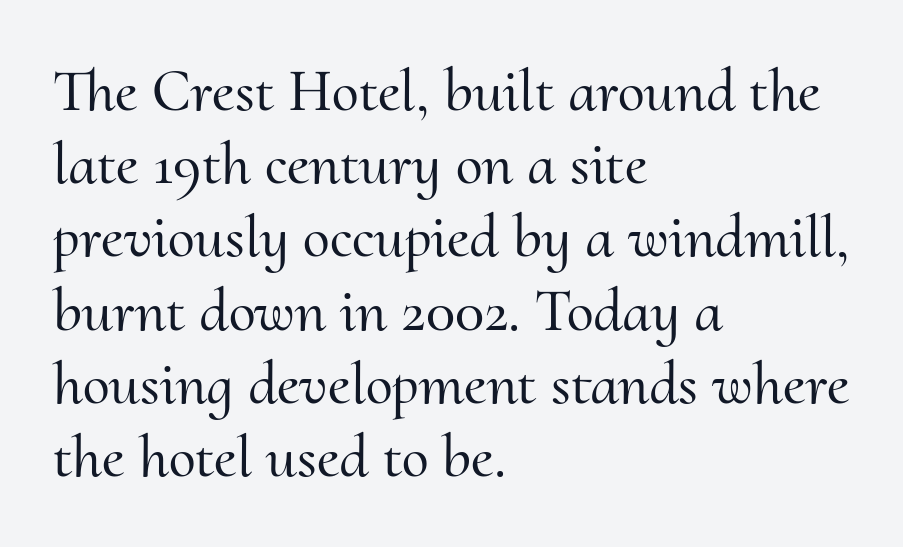
The image shows 61 px serif type, upright; set left-aligned, line spacing 1.2x, normal letter spacing, not underlined; medium stroke contrast and a small x-height.
